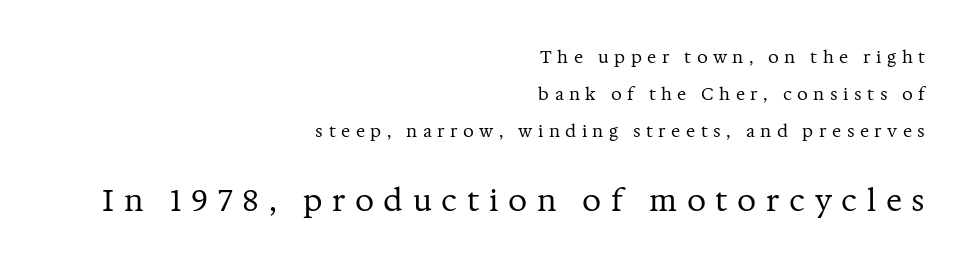
The rendering uses natural spacing where letterforms have individual widths. Check under the words: just untouched page. The setting favours the right margin, as signatures and pull-quotes sometimes do. The face used here is seriffed, in the tradition of book romans. The characters are drawn with everyday or finer stroke widths. Caption: expanded tracking, letters set apart.
